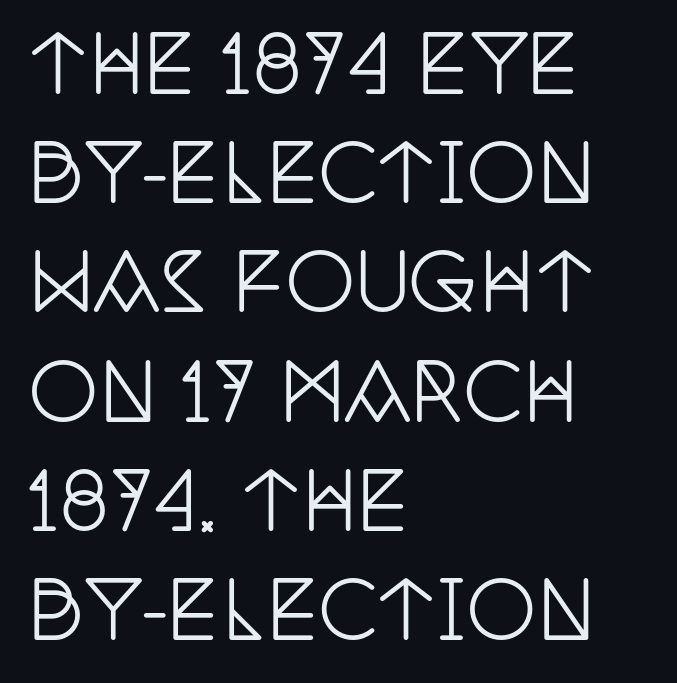
No italicization has been applied; the sample stays upright. Proportional: the letters do not fall into vertical columns. The designer went with a serif here, giving each stem small feet. Left-aligned paragraph, ragged on the right. Characters follow at the spacing the type designer built in. The designer left line spacing at the default.
